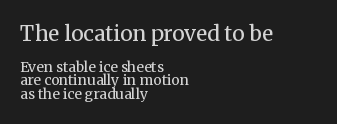
Ink coverage per letter is moderate at most. No word sits above an underline. The lines in this sample share a left origin and differ only in where they stop. Tracking value appears to be zero — textbook default spacing. This sample uses an upright cut, with every glyph sitting square on the baseline.
